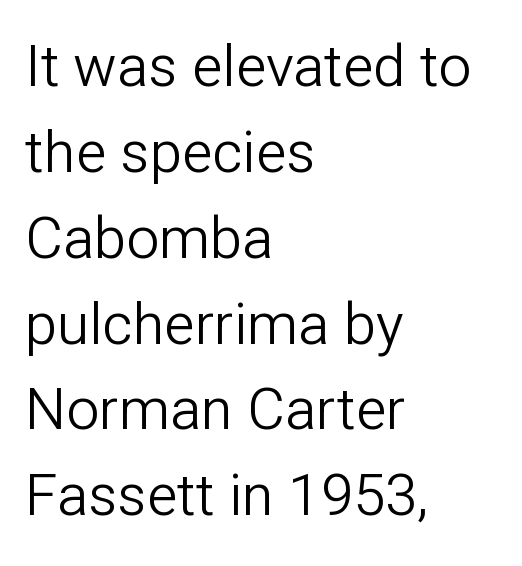
Q: Is the text bold? A: No.
Q: Is the text italic (slanted)? A: No, it is upright.
Q: Is the typeface a serif or a sans-serif typeface? A: Sans-serif.
Q: Is the text underlined? A: No.
Q: How is the paragraph aligned? A: Left-aligned.
Q: Is the spacing between letters normal or unusually wide? A: Normal.
Q: Is the spacing between lines tight, normal or loose? A: Normal.
Q: Width (condensed, normal, or wide)? A: Normal.
Q: Stroke contrast? A: Low.
Q: x-height? A: Medium.
Q: Monospaced? A: No.
